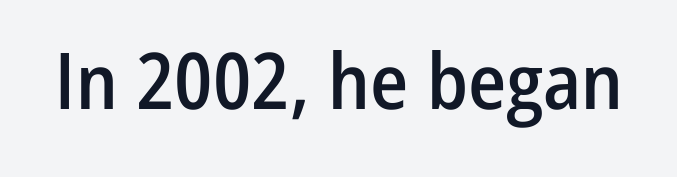
{"serif": "no", "italic": "no", "bold": "semi", "weight": "semibold", "width": "condensed", "stroke_contrast": "low", "x_height": "medium", "monospaced": "no", "underline": "no", "letter_spacing": "normal", "letter_spacing_em": 0.0, "glyph_px": 78}
